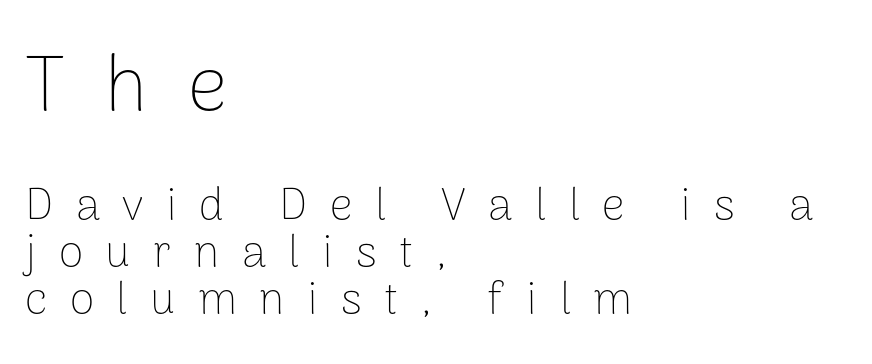
Q: Is the text bold? A: No.
Q: Is the text italic (slanted)? A: No, it is upright.
Q: Is the typeface a serif or a sans-serif typeface? A: Sans-serif.
Q: Is the text underlined? A: No.
Q: How is the paragraph aligned? A: Left-aligned.
Q: Is the spacing between letters normal or unusually wide? A: Unusually wide.
Q: Is the spacing between lines tight, normal or loose? A: Tight.
Q: Which block of text is set in a larger size, the first (top) or the second (bottom)? A: The first (top) one.
Q: Width (condensed, normal, or wide)? A: Normal.
Q: Stroke contrast? A: Low.
Q: x-height? A: Medium.
Q: Monospaced? A: No.
